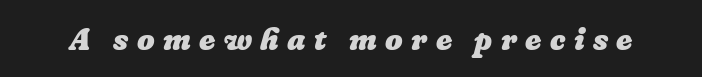
{"italic": "yes", "lean": "right", "slant_degrees": 16, "bold": "yes", "weight": "heavy", "width": "normal", "stroke_contrast": "low", "x_height": "medium", "monospaced": "no", "underline": "no", "letter_spacing": "wide", "letter_spacing_em": 0.27, "glyph_px": 31}
